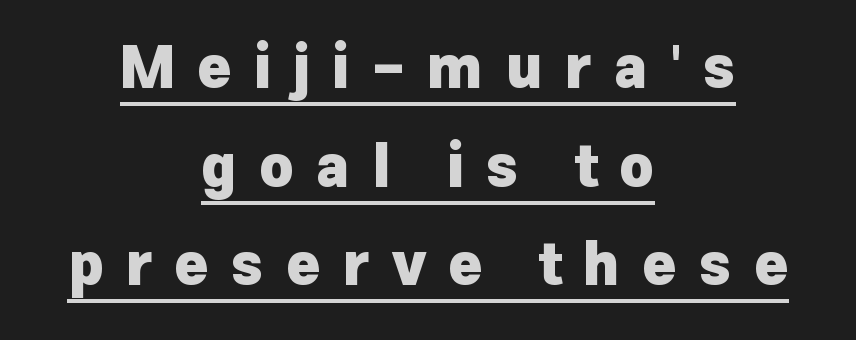
Q: Is the text bold? A: Yes.
Q: Is the text italic (slanted)? A: No, it is upright.
Q: Is the typeface a serif or a sans-serif typeface? A: Sans-serif.
Q: Is the text underlined? A: Yes.
Q: How is the paragraph aligned? A: Centered.
Q: Is the spacing between letters normal or unusually wide? A: Unusually wide.
Q: Is the spacing between lines tight, normal or loose? A: Normal.
Q: Width (condensed, normal, or wide)? A: Normal.
Q: Stroke contrast? A: Low.
Q: x-height? A: Medium.
Q: Monospaced? A: No.
